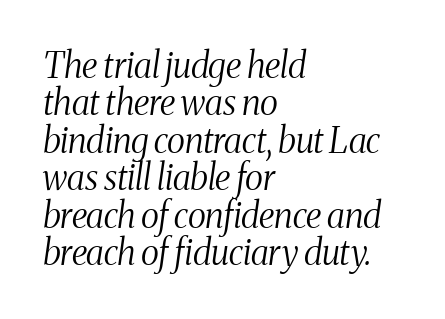
{"serif": "yes", "italic": "yes", "lean": "right", "slant_degrees": 8, "bold": "no", "weight": "light", "width": "condensed", "stroke_contrast": "medium", "x_height": "medium", "monospaced": "no", "underline": "no", "align": "left", "line_spacing": "tight", "line_spacing_ratio": 1.07, "letter_spacing": "normal", "letter_spacing_em": 0.0, "glyph_px": 35}
